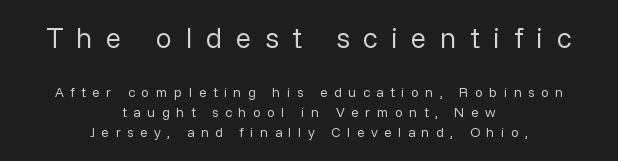
The image shows 29 px regular-weight sans-serif type, upright; set centered, normal line spacing (1.42x), unusually wide letter spacing (+0.46 em), not underlined; the first (top) block is 2.07x larger; low stroke contrast and a medium x-height.
